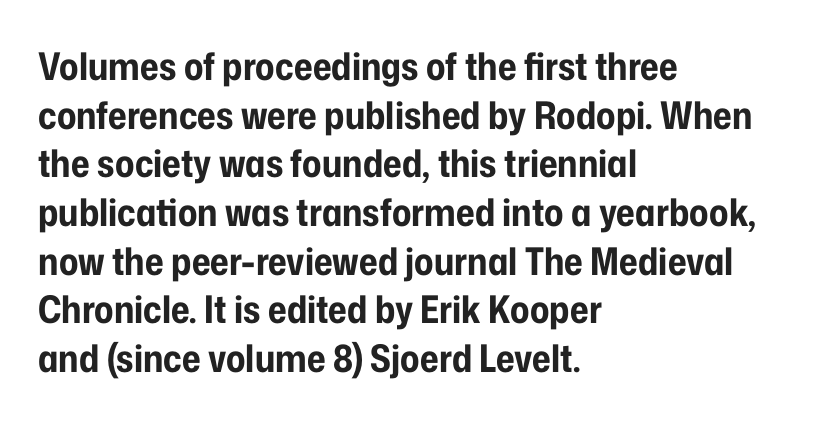
{"serif": "no", "italic": "no", "bold": "yes", "weight": "bold", "width": "condensed", "stroke_contrast": "low", "x_height": "medium", "monospaced": "no", "underline": "no", "align": "left", "line_spacing": "normal", "line_spacing_ratio": 1.28, "letter_spacing": "normal", "letter_spacing_em": 0.0, "glyph_px": 38}
